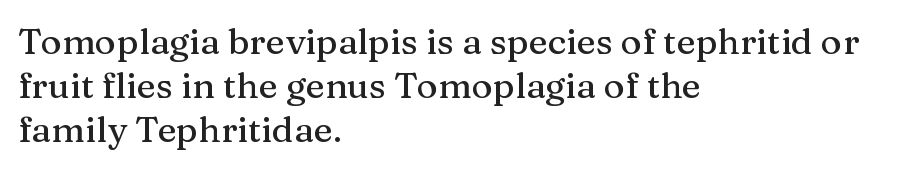
{"serif": "yes", "italic": "no", "width": "normal", "stroke_contrast": "medium", "x_height": "medium", "monospaced": "no", "underline": "no", "align": "left", "line_spacing_ratio": 1.22, "letter_spacing": "normal", "letter_spacing_em": 0.0, "glyph_px": 36}
